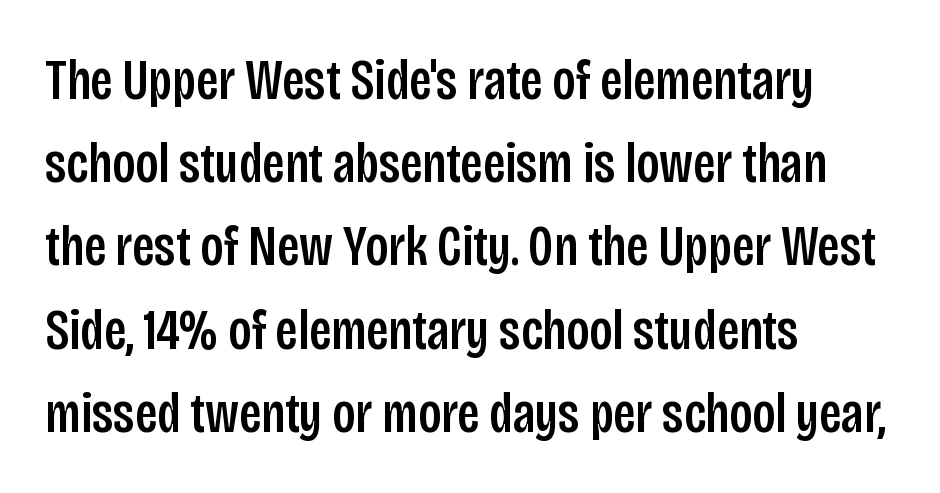
The image shows 57 px condensed sans-serif type, upright; set left-aligned, normal line spacing (1.46x), normal letter spacing, not underlined; low stroke contrast and a large x-height.
